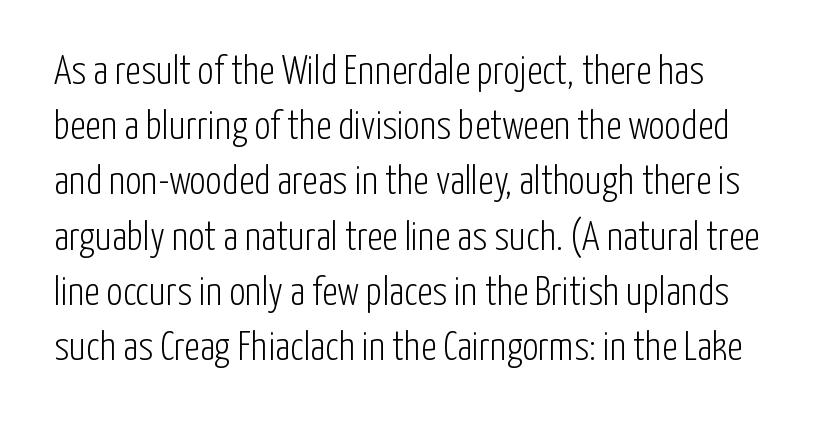
Q: Is the text bold? A: No.
Q: Is the text italic (slanted)? A: No, it is upright.
Q: Is the typeface a serif or a sans-serif typeface? A: Sans-serif.
Q: Is the text underlined? A: No.
Q: Is the spacing between letters normal or unusually wide? A: Normal.
Q: Is the spacing between lines tight, normal or loose? A: Normal.
Q: Width (condensed, normal, or wide)? A: Condensed.
Q: Stroke contrast? A: Low.
Q: x-height? A: Medium.
Q: Monospaced? A: No.
